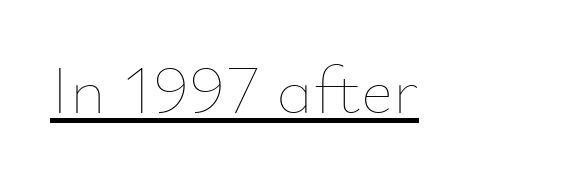
Ascenders rise straight up at ninety degrees. No extra ink here — the face is not bold. Do the characters align in a grid? No, the font is proportional. Nobody touched the tracking dial on this one. Looks like someone drew a line under every word here.
